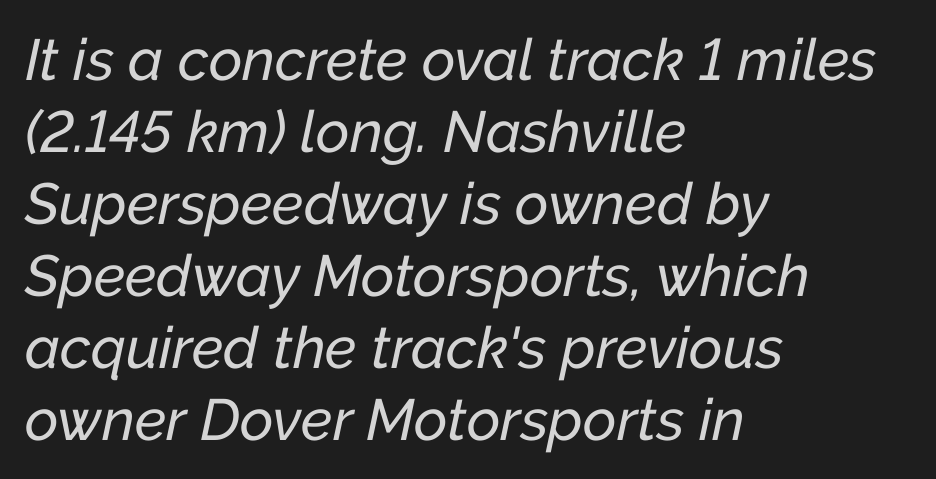
The image shows 58 px text type, italic (leaning right); set left-aligned, line spacing 1.24x, normal letter spacing, not underlined; low stroke contrast and a medium x-height.
